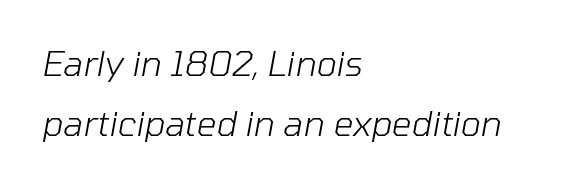
{"italic": "yes", "lean": "right", "slant_degrees": 10, "bold": "no", "weight": "light", "width": "normal", "stroke_contrast": "low", "x_height": "medium", "monospaced": "no", "underline": "no", "align": "left", "line_spacing_ratio": 1.71, "letter_spacing": "normal", "letter_spacing_em": 0.0, "glyph_px": 35}
